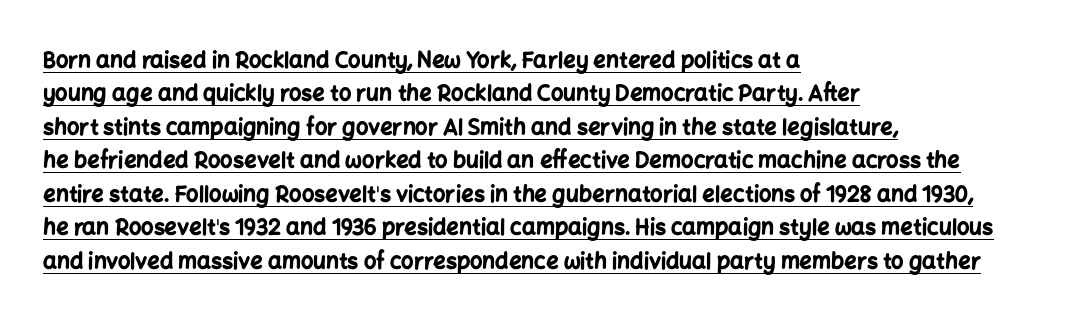
The image shows 22 px bold type, upright; set left-aligned, normal line spacing (1.52x), normal letter spacing, underlined.
